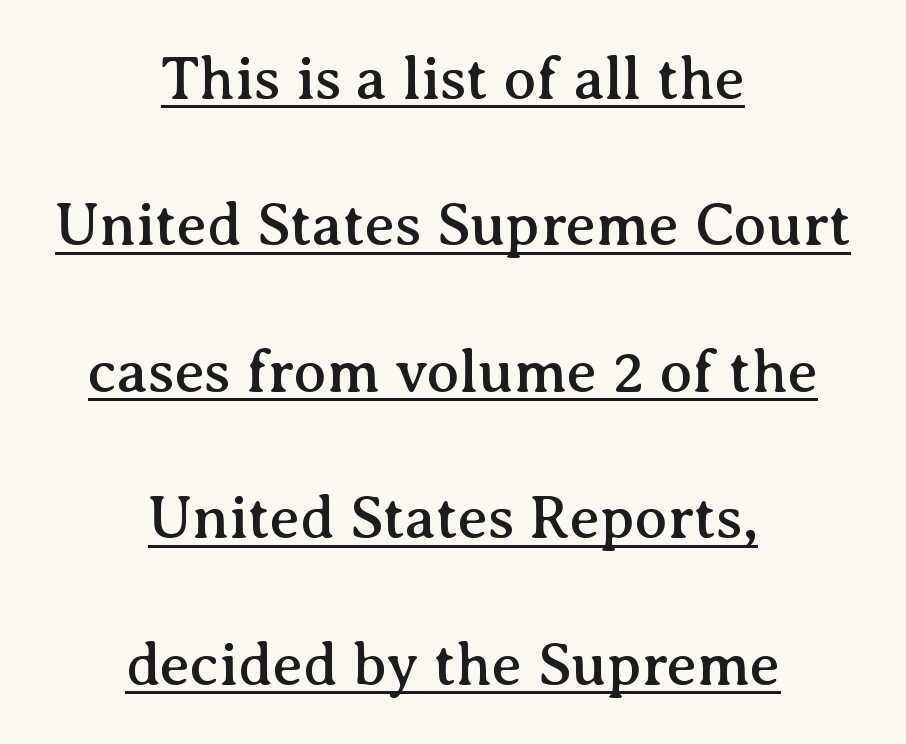
Q: Is the text italic (slanted)? A: No, it is upright.
Q: Is the typeface a serif or a sans-serif typeface? A: Serif.
Q: Is the text underlined? A: Yes.
Q: How is the paragraph aligned? A: Centered.
Q: Is the spacing between letters normal or unusually wide? A: Normal.
Q: Is the spacing between lines tight, normal or loose? A: Loose.
Q: Width (condensed, normal, or wide)? A: Normal.
Q: Stroke contrast? A: Medium.
Q: x-height? A: Medium.
Q: Monospaced? A: No.
